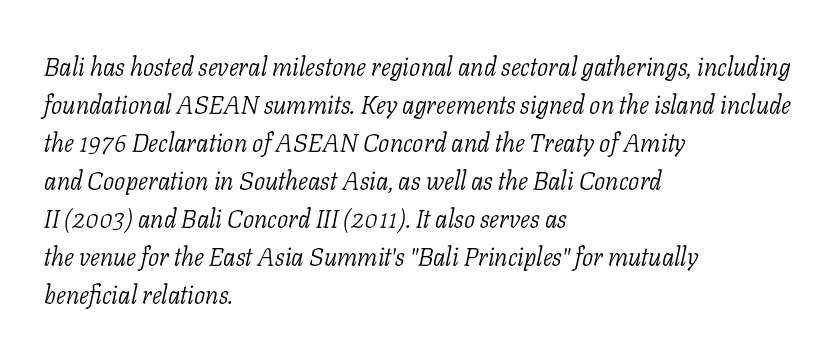
The text block is weighted toward the left margin, trailing off unevenly rightward. Regarding leading, the lines here are spaced in the standard way. Students, note that the glyphs here touch the page at normal intervals. Only glyphs here, with clear space below each row.
